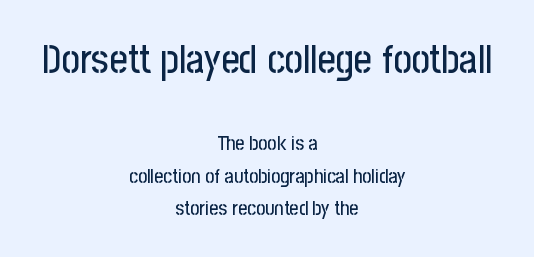
Q: Is the text italic (slanted)? A: No, it is upright.
Q: Is the typeface a serif or a sans-serif typeface? A: Sans-serif.
Q: Is the text underlined? A: No.
Q: How is the paragraph aligned? A: Centered.
Q: Is the spacing between letters normal or unusually wide? A: Normal.
Q: Is the spacing between lines tight, normal or loose? A: Normal.
Q: Which block of text is set in a larger size, the first (top) or the second (bottom)? A: The first (top) one.
Q: Width (condensed, normal, or wide)? A: Condensed.
Q: Stroke contrast? A: Low.
Q: x-height? A: Medium.
Q: Monospaced? A: No.
